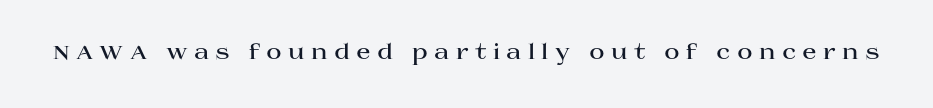
Q: Is the text bold? A: Yes.
Q: Is the text italic (slanted)? A: No, it is upright.
Q: Is the text underlined? A: No.
Q: Is the spacing between letters normal or unusually wide? A: Unusually wide.
